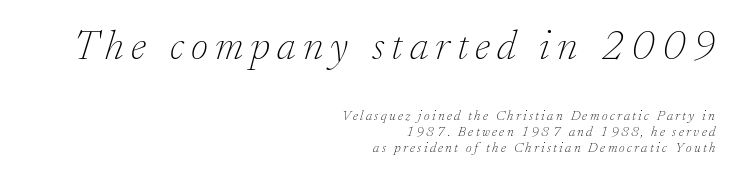
{"serif": "yes", "italic": "yes", "lean": "right", "slant_degrees": 17, "bold": "no", "weight": "thin", "width": "normal", "stroke_contrast": "low", "x_height": "small", "monospaced": "no", "underline": "no", "align": "right", "line_spacing": "tight", "line_spacing_ratio": 1.14, "larger_block": "first", "size_ratio": 3.0, "glyph_px": 42}
